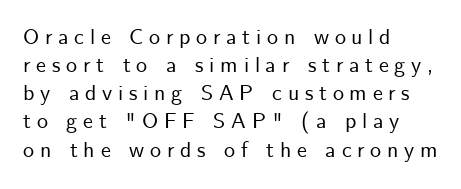
The image shows 22 px text type, upright; set left-aligned, normal line spacing (1.28x), unusually wide letter spacing (+0.26 em), not underlined.
